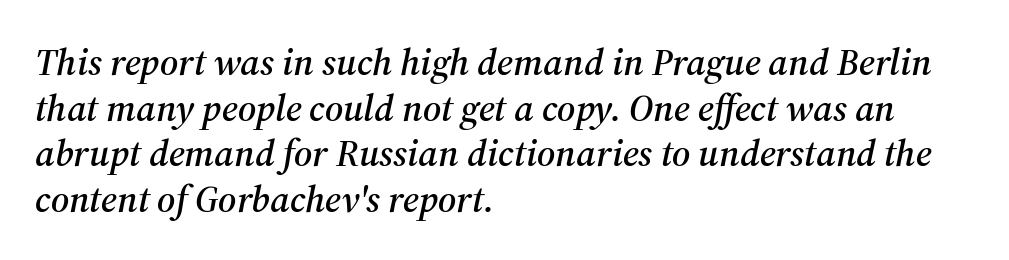
{"serif": "yes", "italic": "yes", "lean": "right", "slant_degrees": 12, "width": "normal", "stroke_contrast": "medium", "x_height": "medium", "monospaced": "no", "underline": "no", "align": "left", "line_spacing_ratio": 1.2, "letter_spacing": "normal", "letter_spacing_em": 0.0, "glyph_px": 38}
